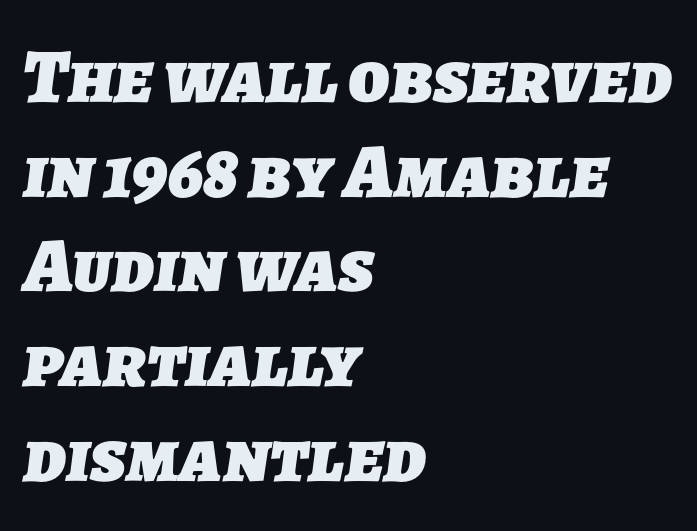
The image shows 77 px heavy sans-serif type; set left-aligned, line spacing 1.23x, normal letter spacing, not underlined; low stroke contrast and a medium x-height.
